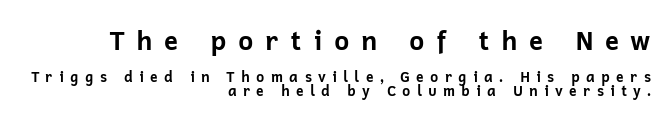
{"italic": "no", "bold": "yes", "underline": "no", "align": "right", "line_spacing": "tight", "line_spacing_ratio": 0.98, "letter_spacing": "wide", "letter_spacing_em": 0.44, "larger_block": "first", "size_ratio": 1.86, "glyph_px": 26}
